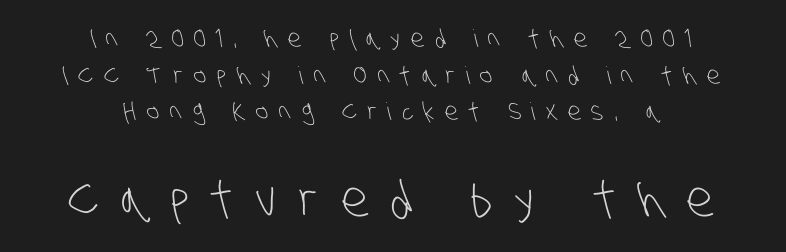
The image shows 49 px light, condensed sans-serif type; set centered, normal line spacing (1.53x), unusually wide letter spacing (+0.44 em), not underlined; the second (bottom) block is 2.04x larger; low stroke contrast and a large x-height.
